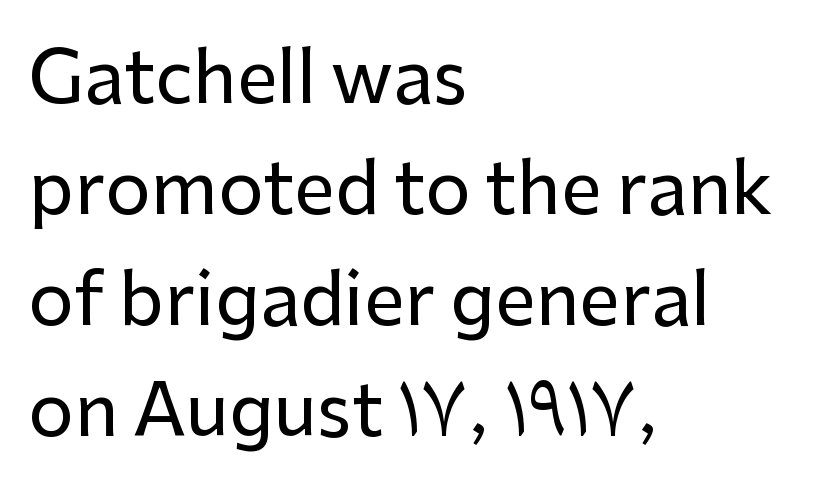
Q: Is the text italic (slanted)? A: No, it is upright.
Q: Is the typeface a serif or a sans-serif typeface? A: Sans-serif.
Q: Is the text underlined? A: No.
Q: How is the paragraph aligned? A: Left-aligned.
Q: Is the spacing between letters normal or unusually wide? A: Normal.
Q: Is the spacing between lines tight, normal or loose? A: Normal.
Q: Width (condensed, normal, or wide)? A: Normal.
Q: Stroke contrast? A: Low.
Q: x-height? A: Medium.
Q: Monospaced? A: No.
